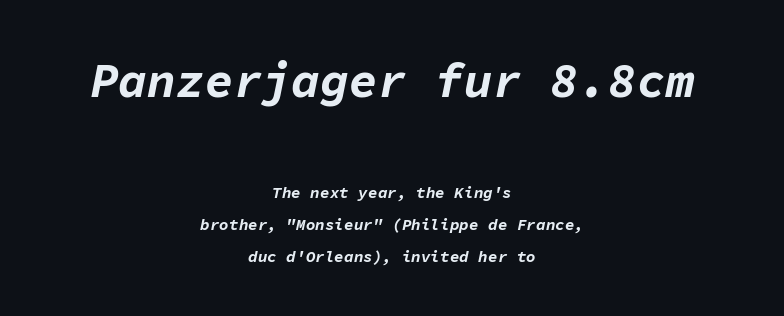
Q: Is the text bold? A: Yes.
Q: Is the text italic (slanted)? A: Yes, it leans right by about 11 degrees.
Q: Is the text underlined? A: No.
Q: How is the paragraph aligned? A: Centered.
Q: Is the spacing between letters normal or unusually wide? A: Normal.
Q: Is the spacing between lines tight, normal or loose? A: Loose.
Q: Which block of text is set in a larger size, the first (top) or the second (bottom)? A: The first (top) one.
Q: Width (condensed, normal, or wide)? A: Normal.
Q: Stroke contrast? A: Low.
Q: x-height? A: Medium.
Q: Monospaced? A: Yes.
